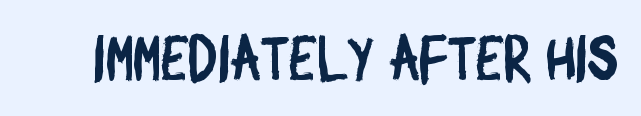
Letters rest on an invisible, unmarked baseline. Note the varied advance widths — an 'i' is clearly narrower than an 'm'. No extra tracking has been applied to these lines. The typeface chosen for these lines omits serifs.
